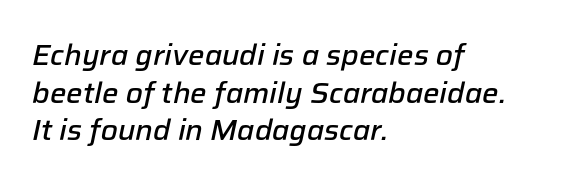
This is oblique type, the kind used for emphasis or titles. Typeset ragged right — the left edge is the straight one. Regular leading. Typographic density is moderately raised because the face is semibold.
